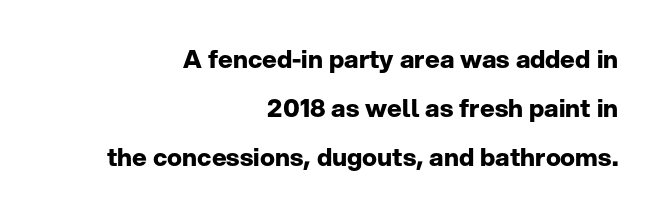
Q: Is the text bold? A: Yes.
Q: Is the text italic (slanted)? A: No, it is upright.
Q: Is the text underlined? A: No.
Q: How is the paragraph aligned? A: Right-aligned.
Q: Is the spacing between letters normal or unusually wide? A: Normal.
Q: Is the spacing between lines tight, normal or loose? A: Loose.
